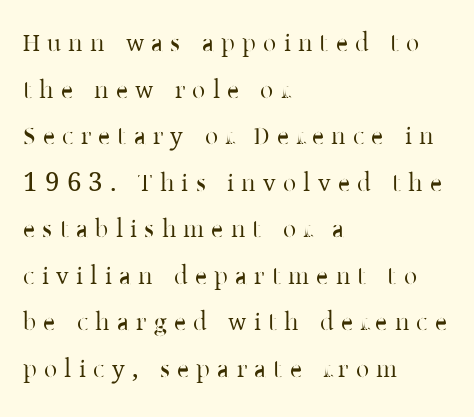
No word sits above an underline. These lines have a slow, spaced-out rhythm from letter to letter. This reads as an unemphasized weight, regular at the heaviest. Left-aligned paragraph, ragged on the right. Do the letters lean? They stand straight.
